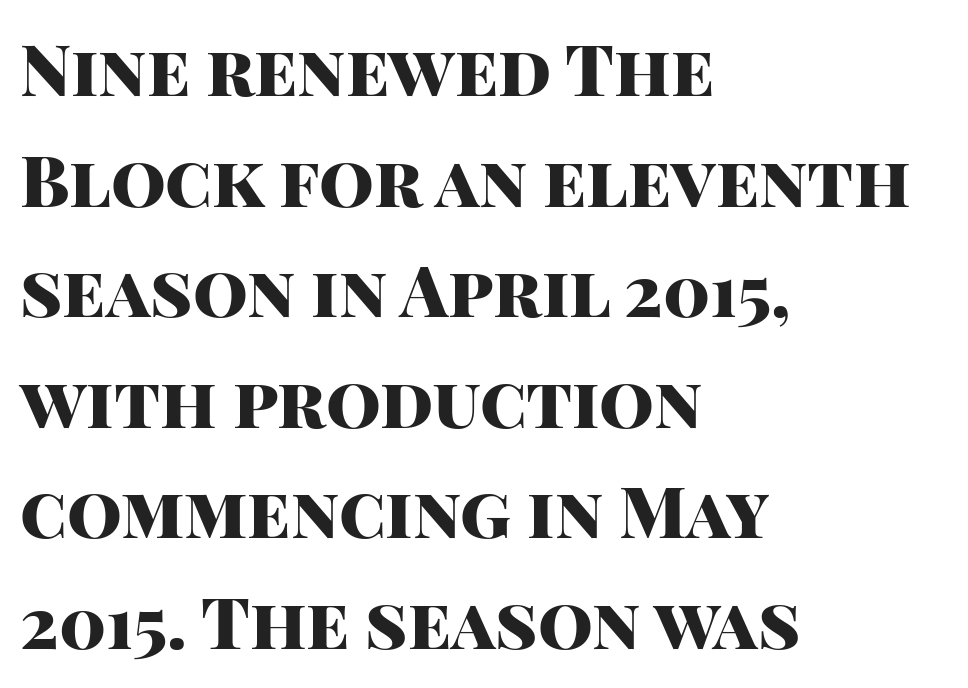
Q: Is the text bold? A: Yes.
Q: Is the text italic (slanted)? A: No, it is upright.
Q: Is the typeface a serif or a sans-serif typeface? A: Sans-serif.
Q: Is the text underlined? A: No.
Q: How is the paragraph aligned? A: Left-aligned.
Q: Is the spacing between letters normal or unusually wide? A: Normal.
Q: Is the spacing between lines tight, normal or loose? A: Normal.
Q: Width (condensed, normal, or wide)? A: Normal.
Q: Stroke contrast? A: High.
Q: x-height? A: Large.
Q: Monospaced? A: No.
